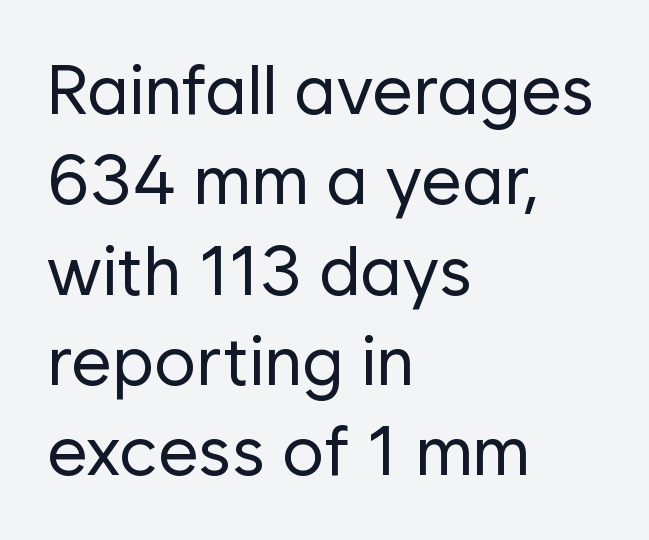
{"serif": "no", "italic": "no", "bold": "no", "weight": "regular", "width": "normal", "stroke_contrast": "low", "x_height": "medium", "monospaced": "no", "underline": "no", "align": "left", "line_spacing": "normal", "line_spacing_ratio": 1.29, "letter_spacing": "normal", "letter_spacing_em": 0.0, "glyph_px": 70}
